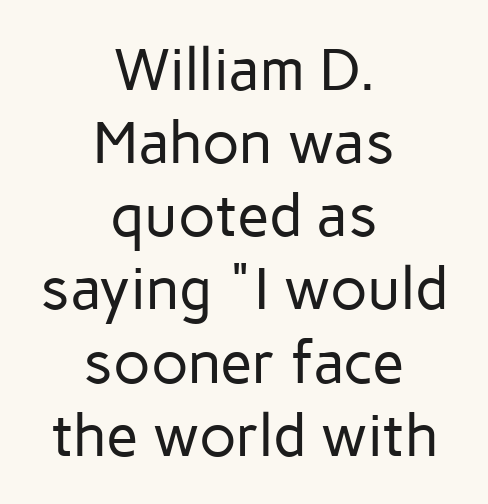
{"serif": "no", "italic": "no", "bold": "no", "weight": "regular", "width": "normal", "stroke_contrast": "low", "x_height": "medium", "monospaced": "no", "underline": "no", "align": "center", "line_spacing_ratio": 1.24, "letter_spacing": "normal", "letter_spacing_em": 0.0, "glyph_px": 59}
